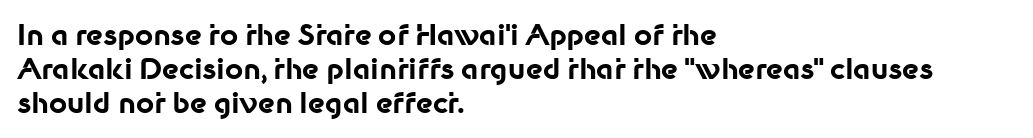
Q: Is the text bold? A: Yes.
Q: Is the text italic (slanted)? A: No, it is upright.
Q: Is the typeface a serif or a sans-serif typeface? A: Sans-serif.
Q: Is the text underlined? A: No.
Q: How is the paragraph aligned? A: Left-aligned.
Q: Is the spacing between letters normal or unusually wide? A: Normal.
Q: Width (condensed, normal, or wide)? A: Normal.
Q: Stroke contrast? A: Low.
Q: x-height? A: Medium.
Q: Monospaced? A: No.
